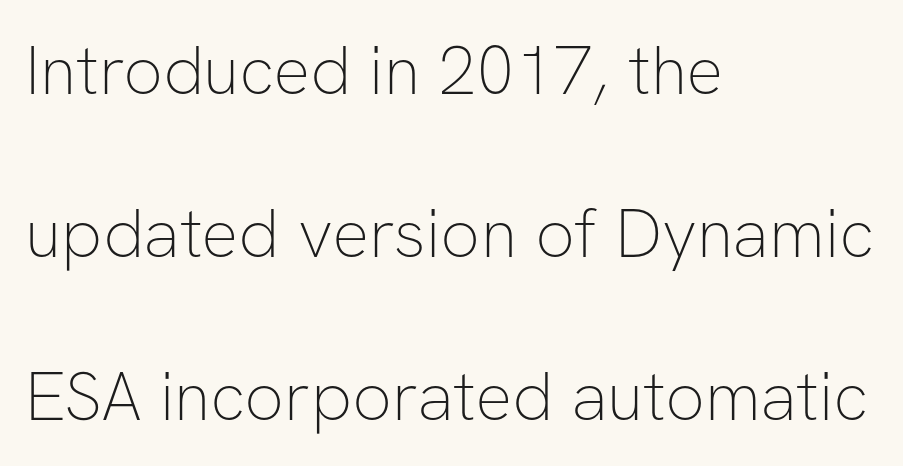
{"serif": "no", "italic": "no", "bold": "no", "weight": "thin", "width": "normal", "stroke_contrast": "low", "x_height": "medium", "monospaced": "no", "underline": "no", "align": "left", "line_spacing": "loose", "line_spacing_ratio": 2.36, "letter_spacing": "normal", "letter_spacing_em": 0.0, "glyph_px": 69}
